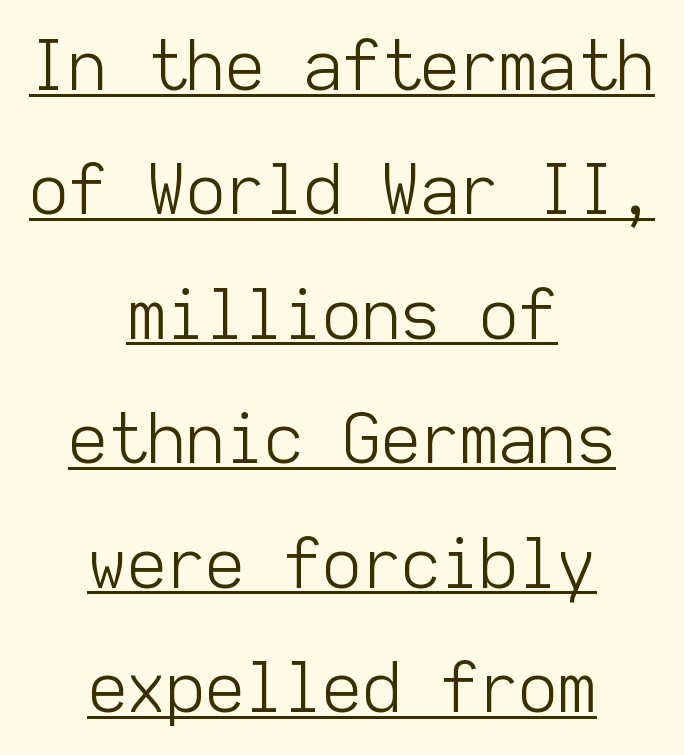
{"serif": "no", "italic": "no", "bold": "no", "weight": "light", "width": "normal", "stroke_contrast": "low", "x_height": "medium", "monospaced": "yes", "underline": "yes", "align": "center", "line_spacing_ratio": 1.83, "letter_spacing": "normal", "letter_spacing_em": 0.0, "glyph_px": 68}
